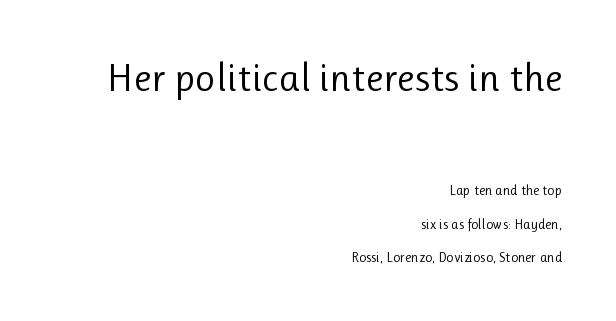
{"serif": "no", "italic": "no", "bold": "no", "weight": "regular", "width": "normal", "stroke_contrast": "low", "x_height": "medium", "monospaced": "no", "underline": "no", "align": "right", "line_spacing": "loose", "line_spacing_ratio": 2.4, "letter_spacing": "normal", "letter_spacing_em": 0.0, "larger_block": "first", "size_ratio": 2.86, "glyph_px": 40}
